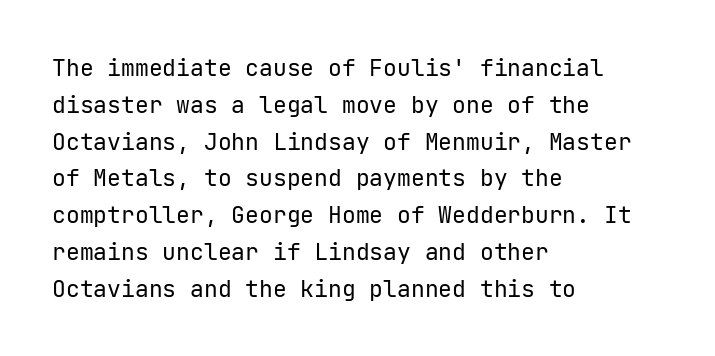
The image shows 23 px text type, upright; set left-aligned, normal line spacing (1.6x), normal letter spacing, not underlined.
